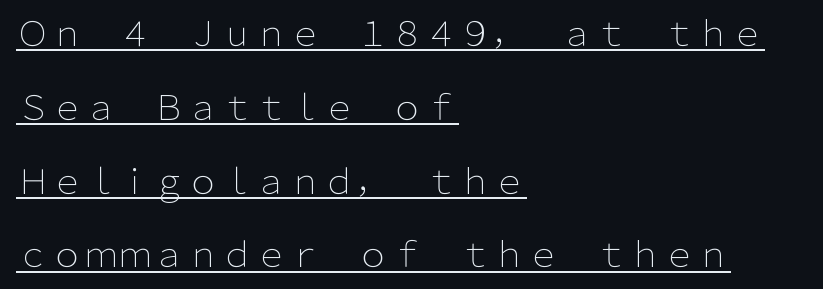
No feet cap the strokes, marking this as sans-serif type. Nope, not italic — everything's standing straight. Stroke thickness stays within the range of a standard reading face or lighter. Underline: present. Casual observation: everything's shoved over to the left. Characters follow at the spacing the type designer built in.
